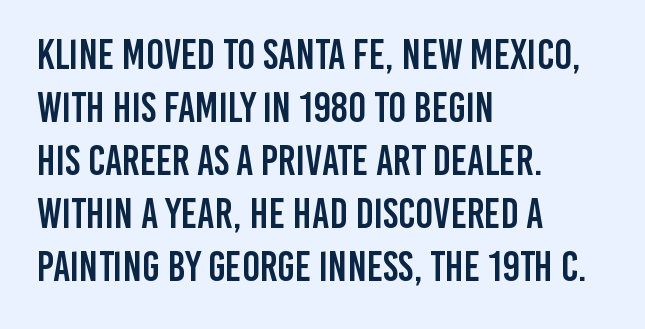
{"serif": "no", "italic": "no", "width": "condensed", "stroke_contrast": "low", "x_height": "large", "monospaced": "no", "underline": "no", "align": "left", "line_spacing": "normal", "line_spacing_ratio": 1.26, "letter_spacing": "normal", "letter_spacing_em": 0.0, "glyph_px": 42}
